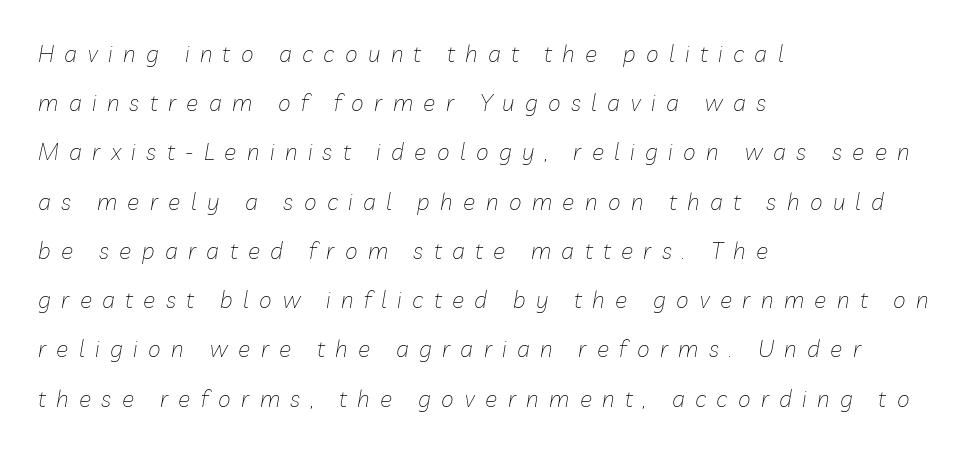
Q: Is the text bold? A: No.
Q: Is the text italic (slanted)? A: Yes, it leans right by about 10 degrees.
Q: Is the text underlined? A: No.
Q: How is the paragraph aligned? A: Left-aligned.
Q: Is the spacing between letters normal or unusually wide? A: Unusually wide.
Q: Is the spacing between lines tight, normal or loose? A: Loose.
